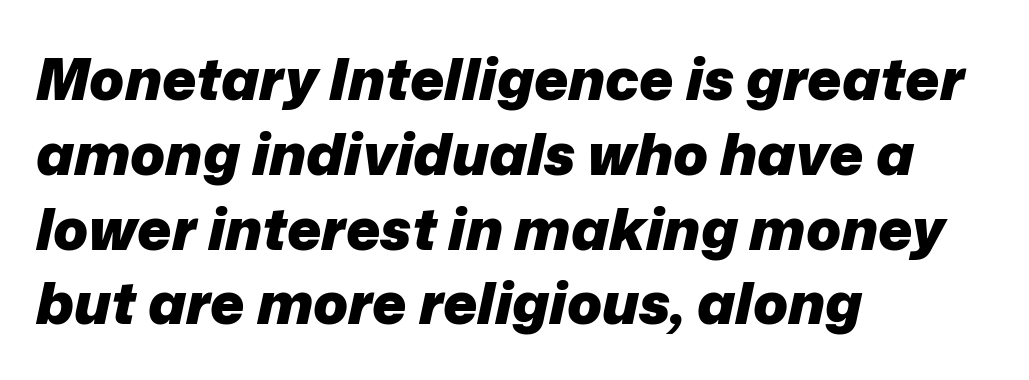
{"italic": "yes", "lean": "right", "slant_degrees": 12, "bold": "yes", "weight": "heavy", "width": "normal", "stroke_contrast": "low", "x_height": "medium", "monospaced": "no", "underline": "no", "align": "left", "line_spacing": "normal", "line_spacing_ratio": 1.29, "letter_spacing": "normal", "letter_spacing_em": 0.0, "glyph_px": 58}
